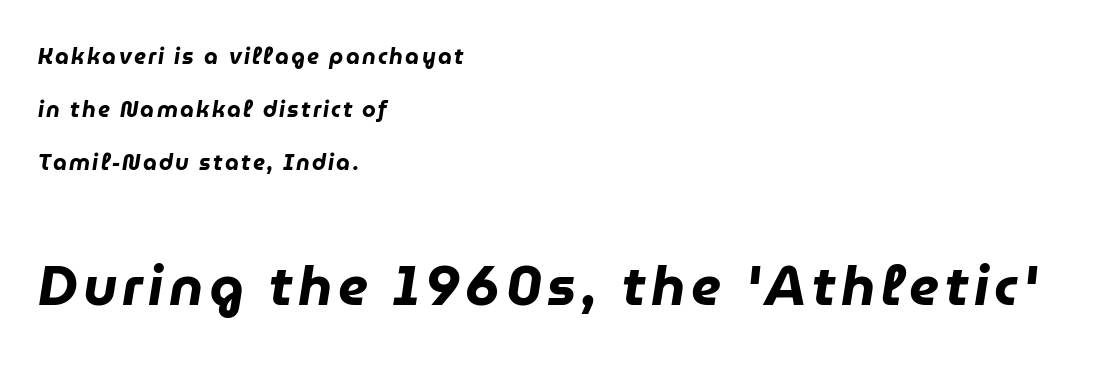
Whoever set this chose breathing room over compactness in the vertical rhythm. Casual observation: everything's shoved over to the left. Heavy, bold letterforms. Glance below the letters and you will spot only blank space. The whole block is typeset with a tilt. Here the designer chose a conventional face with non-uniform glyph widths.
